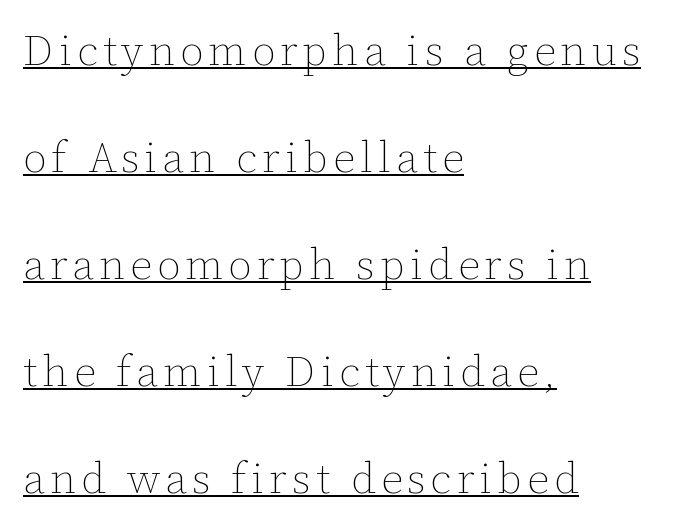
{"italic": "no", "bold": "no", "weight": "thin", "width": "normal", "stroke_contrast": "low", "x_height": "medium", "monospaced": "no", "underline": "yes", "align": "left", "line_spacing": "loose", "line_spacing_ratio": 2.49, "glyph_px": 43}
